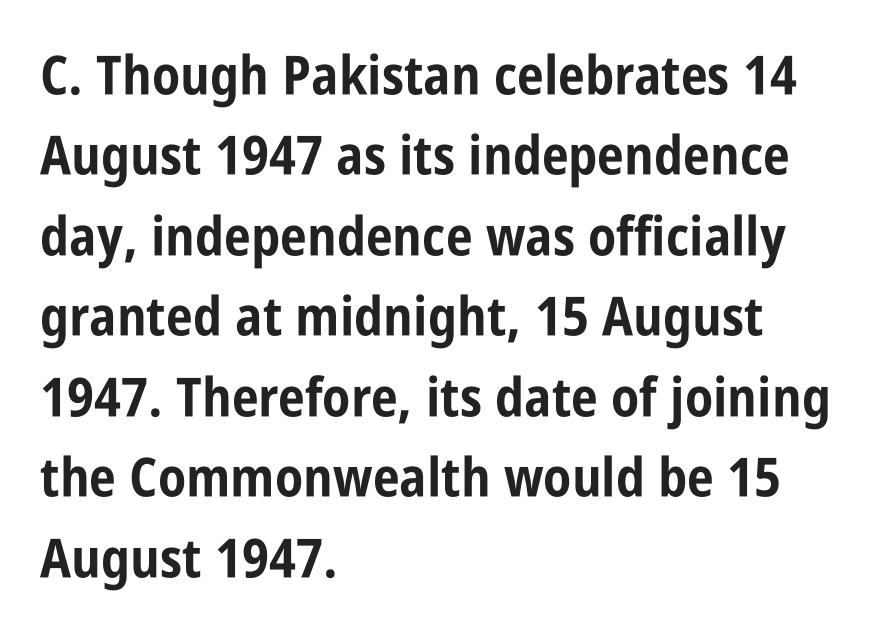
What kind of face is this? One without serifs — a sans. The line-height multiplier appears to be the usual default. Short note: letters normally spaced. The rendering uses natural spacing where letterforms have individual widths. The rag falls on the right side of this text block.
